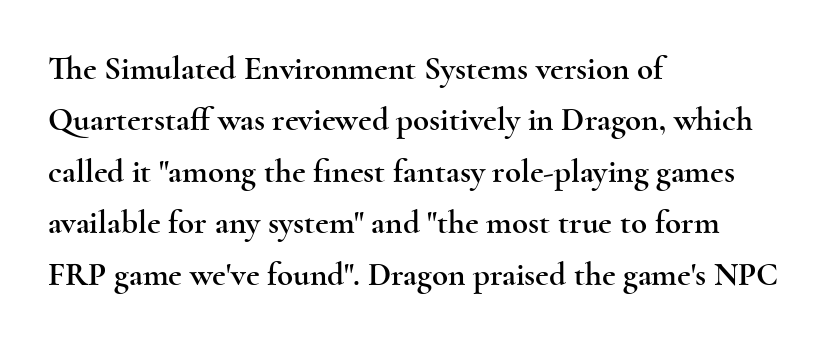
Q: Is the text italic (slanted)? A: No, it is upright.
Q: Is the typeface a serif or a sans-serif typeface? A: Serif.
Q: Is the text underlined? A: No.
Q: How is the paragraph aligned? A: Left-aligned.
Q: Is the spacing between letters normal or unusually wide? A: Normal.
Q: Is the spacing between lines tight, normal or loose? A: Normal.
Q: Width (condensed, normal, or wide)? A: Wide.
Q: x-height? A: Small.
Q: Monospaced? A: No.
